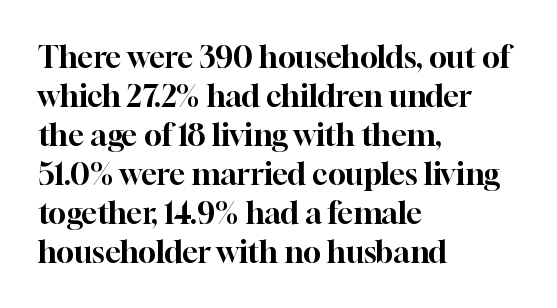
{"serif": "yes", "italic": "no", "width": "normal", "stroke_contrast": "high", "x_height": "medium", "monospaced": "no", "underline": "no", "align": "left", "line_spacing": "normal", "line_spacing_ratio": 1.3, "letter_spacing": "normal", "letter_spacing_em": 0.0, "glyph_px": 30}
